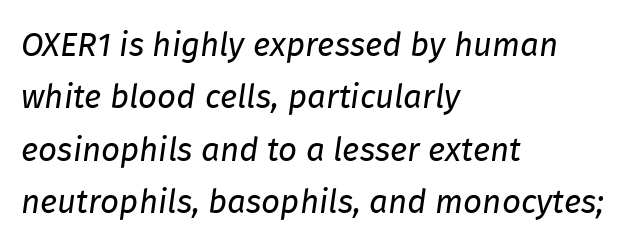
{"italic": "yes", "lean": "right", "slant_degrees": 8, "bold": "no", "weight": "regular", "width": "normal", "stroke_contrast": "low", "x_height": "medium", "monospaced": "no", "underline": "no", "align": "left", "line_spacing": "normal", "line_spacing_ratio": 1.59, "letter_spacing": "normal", "letter_spacing_em": 0.0, "glyph_px": 33}
